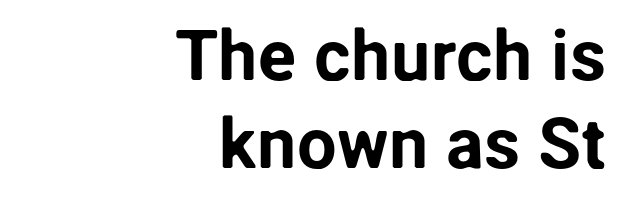
The image shows 71 px sans-serif type, upright; set right-aligned, line spacing 1.24x, normal letter spacing, not underlined; low stroke contrast and a medium x-height.
